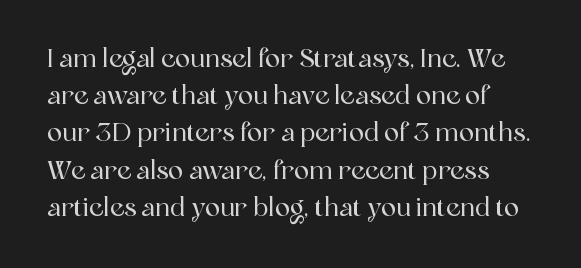
No extra tracking has been applied to these lines. This rendering features lettering with no underline. The type sits square on the baseline with zero lean. What's the leading like? Ordinary, nothing unusual.
